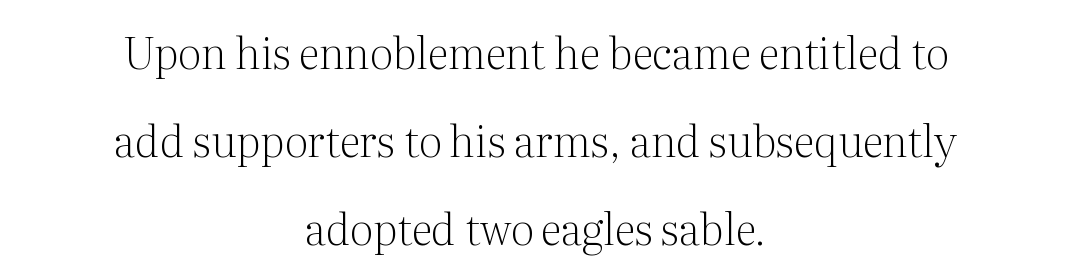
Q: Is the text bold? A: No.
Q: Is the text italic (slanted)? A: No, it is upright.
Q: Is the typeface a serif or a sans-serif typeface? A: Serif.
Q: Is the text underlined? A: No.
Q: How is the paragraph aligned? A: Centered.
Q: Is the spacing between letters normal or unusually wide? A: Normal.
Q: Is the spacing between lines tight, normal or loose? A: Loose.
Q: Width (condensed, normal, or wide)? A: Normal.
Q: Stroke contrast? A: Medium.
Q: x-height? A: Medium.
Q: Monospaced? A: No.
